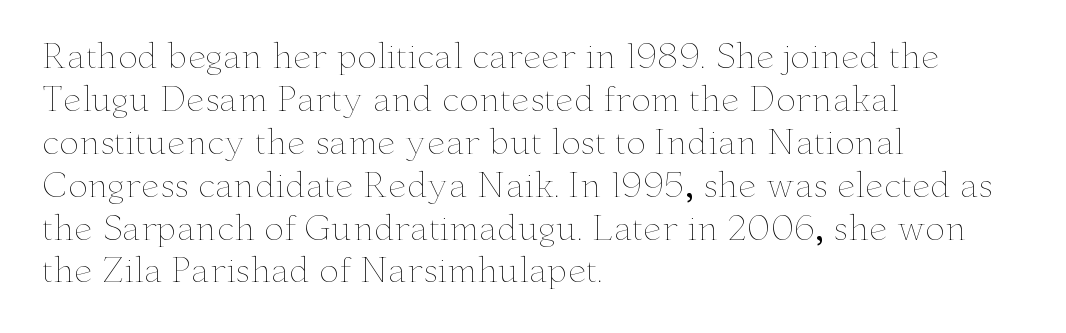
Descenders are the only things crossing below the line. The face looks like a standard text weight, possibly lighter. If you drew a ruler down the left edge, every line would touch it. Normally led — the rows are evenly, conventionally spaced. Here the designer chose a conventional face with non-uniform glyph widths.
